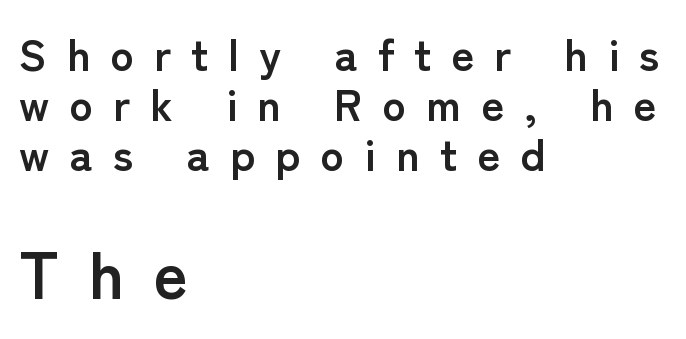
The image shows 66 px semibold sans-serif type, upright; set left-aligned, tight line spacing (1.14x), unusually wide letter spacing (+0.46 em), not underlined; the second (bottom) block is 1.5x larger; low stroke contrast and a medium x-height.
